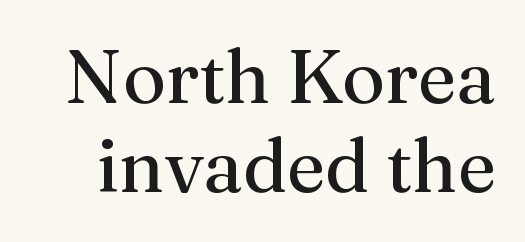
The area under the type is left untouched. Posture: straight, roman, zero tilt. The letters advance in unequal steps, a hallmark of proportional type. The face looks like a standard text weight, possibly lighter.
